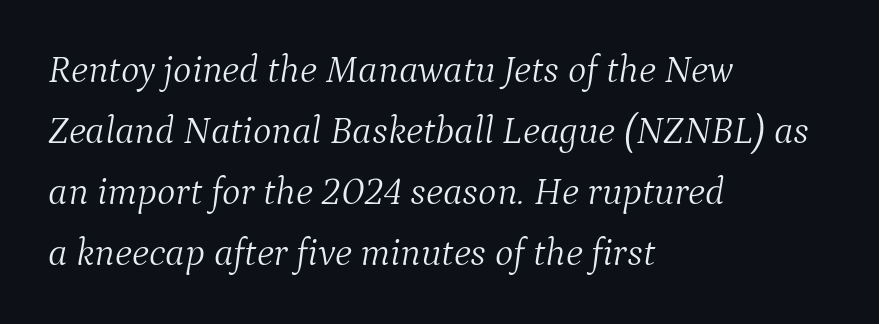
{"serif": "yes", "italic": "yes", "lean": "right", "slant_degrees": 9, "bold": "no", "weight": "light", "width": "normal", "stroke_contrast": "medium", "x_height": "medium", "monospaced": "no", "underline": "no", "align": "left", "line_spacing": "normal", "line_spacing_ratio": 1.56, "letter_spacing": "normal", "letter_spacing_em": 0.0, "glyph_px": 39}
